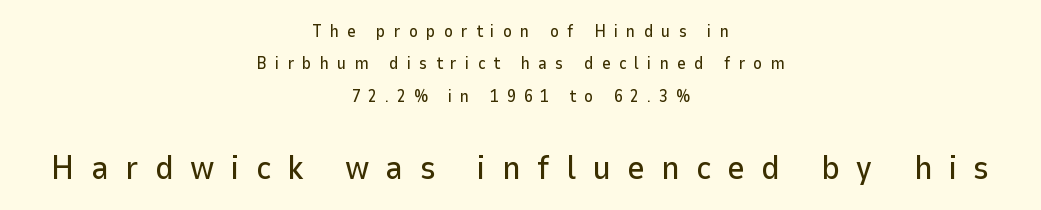
{"serif": "no", "italic": "no", "width": "normal", "stroke_contrast": "low", "x_height": "medium", "monospaced": "no", "underline": "no", "align": "center", "line_spacing": "loose", "line_spacing_ratio": 1.91, "letter_spacing": "wide", "letter_spacing_em": 0.48, "larger_block": "second", "size_ratio": 2.0, "glyph_px": 34}
